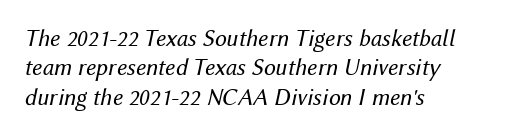
The image shows 24 px text type, italic (leaning right); set left-aligned, line spacing 1.22x, normal letter spacing, not underlined.
